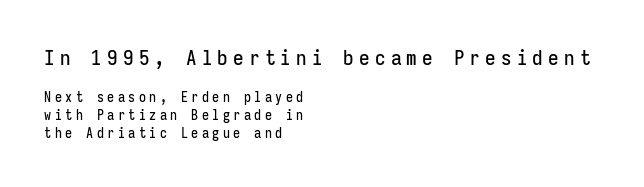
Q: Is the text italic (slanted)? A: No, it is upright.
Q: Is the text underlined? A: No.
Q: How is the paragraph aligned? A: Left-aligned.
Q: Is the spacing between letters normal or unusually wide? A: Unusually wide.
Q: Is the spacing between lines tight, normal or loose? A: Normal.
Q: Which block of text is set in a larger size, the first (top) or the second (bottom)? A: The first (top) one.
